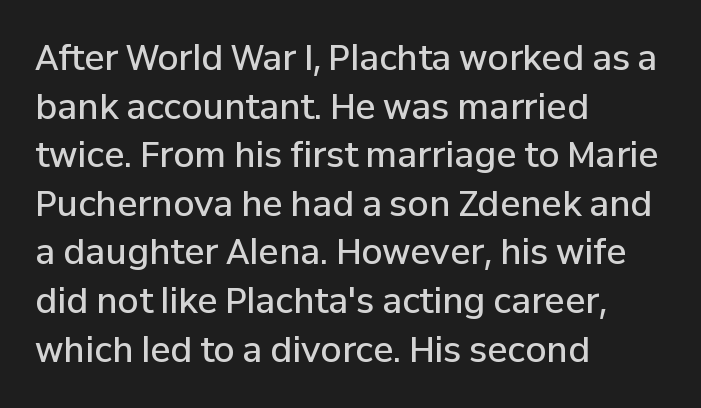
Q: Is the text bold? A: Semi-bold.
Q: Is the text italic (slanted)? A: No, it is upright.
Q: Is the typeface a serif or a sans-serif typeface? A: Sans-serif.
Q: Is the text underlined? A: No.
Q: How is the paragraph aligned? A: Left-aligned.
Q: Is the spacing between letters normal or unusually wide? A: Normal.
Q: Is the spacing between lines tight, normal or loose? A: Normal.
Q: Width (condensed, normal, or wide)? A: Normal.
Q: Stroke contrast? A: Low.
Q: x-height? A: Medium.
Q: Monospaced? A: No.
